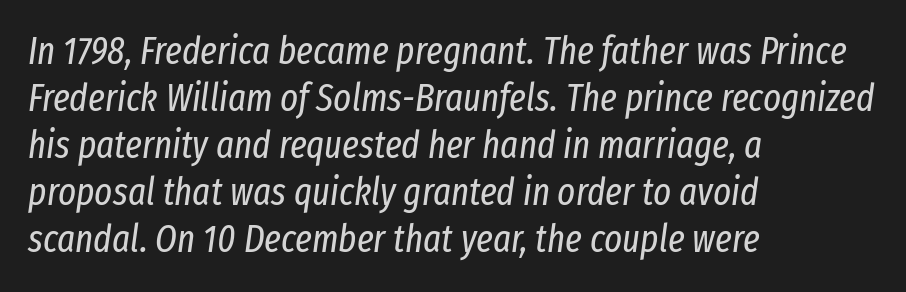
The lines are quadded left. The specimen reads as italic at a glance. Here the designer chose a conventional face with non-uniform glyph widths. Glyph-to-glyph distance matches everyday printed text. The space beneath each line is pristine and unruled. Is the type heavy? It reads as light-to-regular instead.
